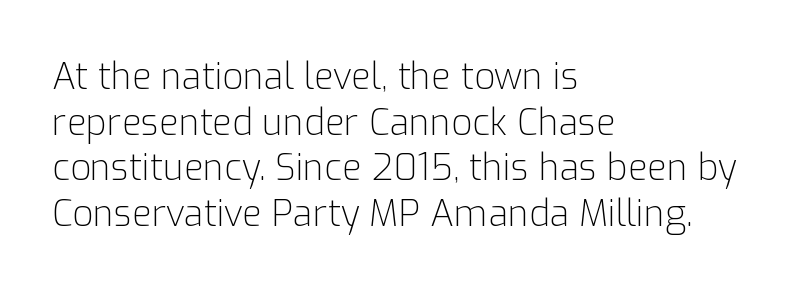
{"serif": "no", "italic": "no", "bold": "no", "weight": "light", "width": "normal", "stroke_contrast": "low", "x_height": "medium", "monospaced": "no", "underline": "no", "align": "left", "line_spacing": "normal", "line_spacing_ratio": 1.27, "letter_spacing": "normal", "letter_spacing_em": 0.0, "glyph_px": 36}
